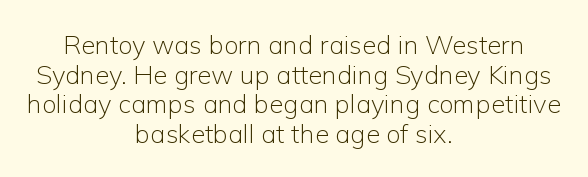
Q: Is the text bold? A: No.
Q: Is the text italic (slanted)? A: No, it is upright.
Q: Is the text underlined? A: No.
Q: How is the paragraph aligned? A: Centered.
Q: Is the spacing between letters normal or unusually wide? A: Normal.
Q: Is the spacing between lines tight, normal or loose? A: Tight.
